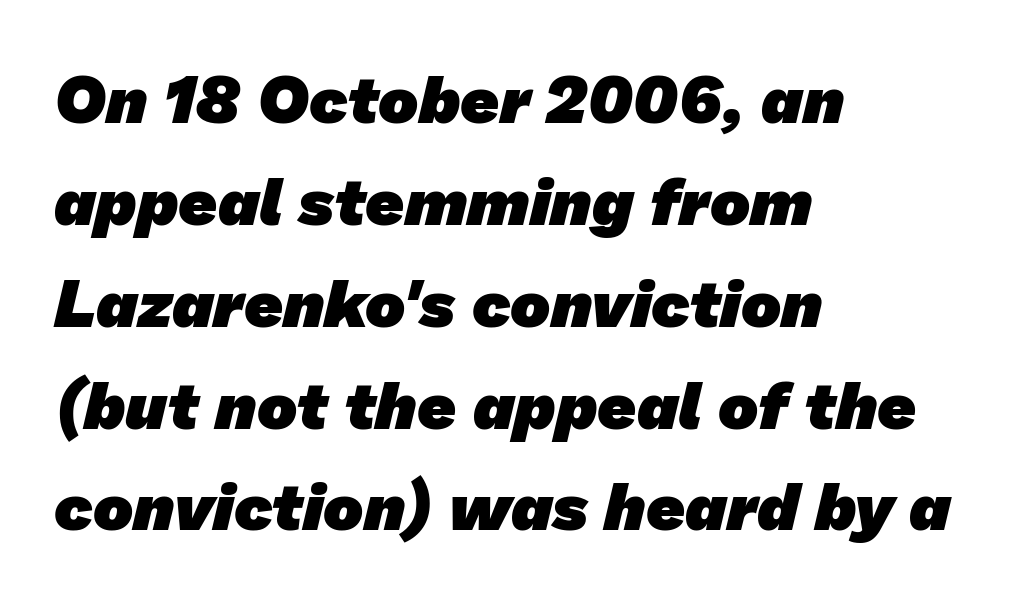
{"serif": "no", "bold": "yes", "weight": "heavy", "width": "normal", "stroke_contrast": "low", "x_height": "medium", "monospaced": "no", "underline": "no", "align": "left", "line_spacing": "normal", "line_spacing_ratio": 1.52, "letter_spacing": "normal", "letter_spacing_em": 0.0, "glyph_px": 67}
